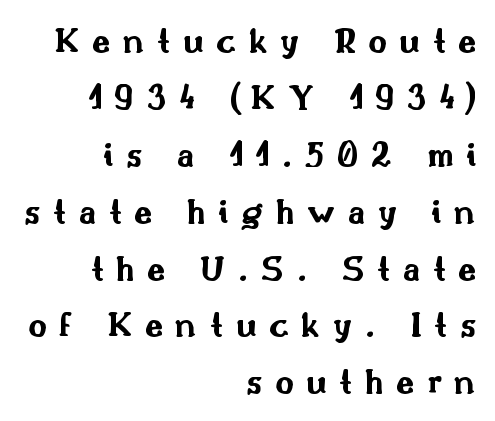
Q: Is the text bold? A: Yes.
Q: Is the text italic (slanted)? A: No, it is upright.
Q: Is the typeface a serif or a sans-serif typeface? A: Sans-serif.
Q: Is the text underlined? A: No.
Q: How is the paragraph aligned? A: Right-aligned.
Q: Is the spacing between letters normal or unusually wide? A: Unusually wide.
Q: Is the spacing between lines tight, normal or loose? A: Normal.
Q: Width (condensed, normal, or wide)? A: Wide.
Q: Stroke contrast? A: Medium.
Q: x-height? A: Small.
Q: Monospaced? A: No.
